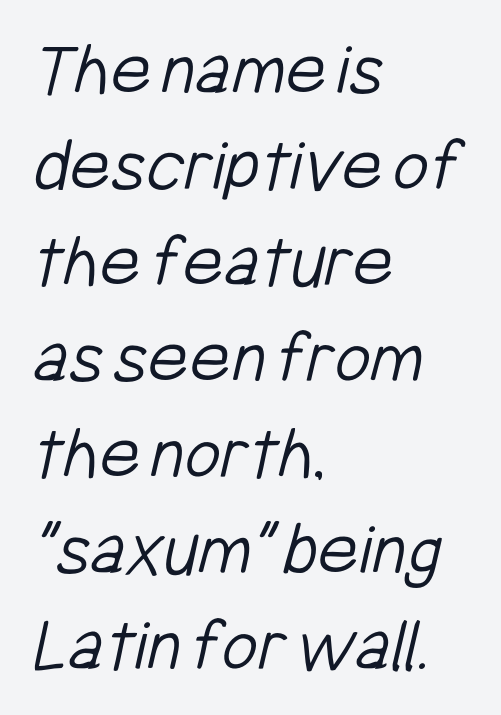
The image shows 78 px light, condensed sans-serif type; set left-aligned, line spacing 1.23x, normal letter spacing, not underlined; low stroke contrast and a medium x-height.
